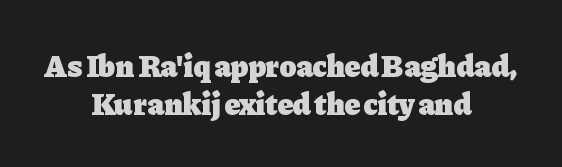
{"serif": "yes", "italic": "no", "bold": "yes", "weight": "heavy", "width": "normal", "stroke_contrast": "low", "x_height": "medium", "monospaced": "no", "underline": "no", "align": "center", "line_spacing_ratio": 1.21, "letter_spacing": "normal", "letter_spacing_em": 0.0, "glyph_px": 31}
